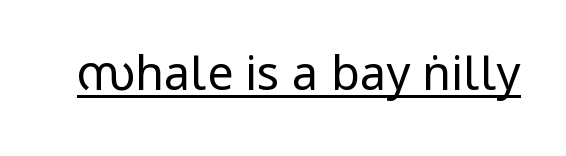
Q: Is the text bold? A: No.
Q: Is the text italic (slanted)? A: No, it is upright.
Q: Is the typeface a serif or a sans-serif typeface? A: Sans-serif.
Q: Is the text underlined? A: Yes.
Q: Is the spacing between letters normal or unusually wide? A: Normal.
Q: Width (condensed, normal, or wide)? A: Condensed.
Q: Stroke contrast? A: Low.
